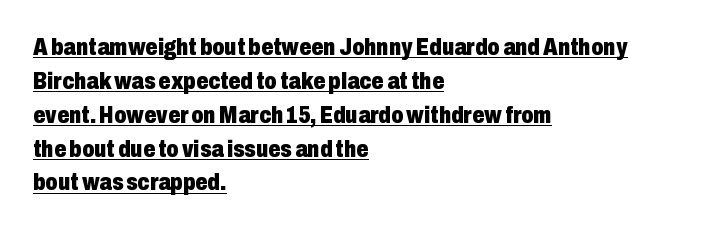
Q: Is the text bold? A: Yes.
Q: Is the text italic (slanted)? A: No, it is upright.
Q: Is the text underlined? A: Yes.
Q: How is the paragraph aligned? A: Left-aligned.
Q: Is the spacing between letters normal or unusually wide? A: Normal.
Q: Is the spacing between lines tight, normal or loose? A: Normal.
